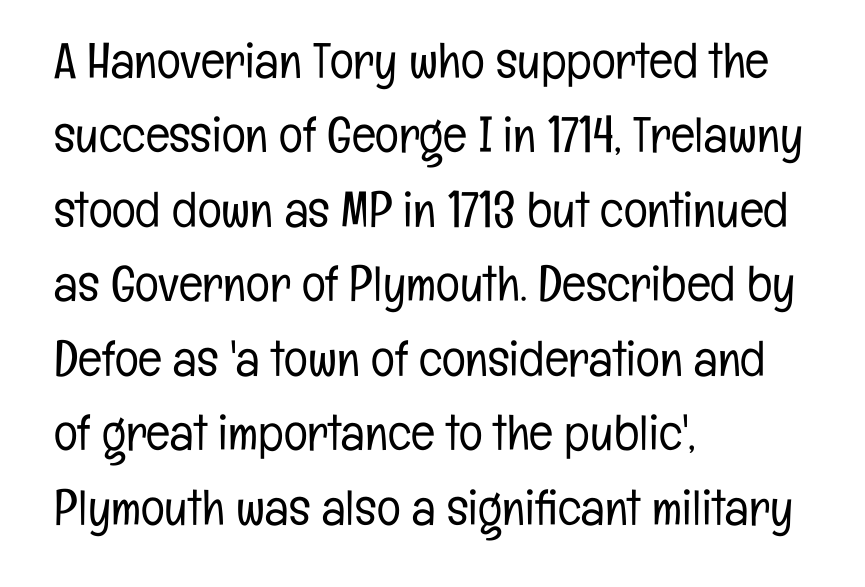
Unlike a traditional serif, this face leaves its strokes unadorned. The rendering uses natural spacing where letterforms have individual widths. If you measured baseline to baseline, you'd find a middling distance. Notice how the passage keeps a crisp vertical edge on the left only. Glance below the letters and you will spot only blank space. Tracking value appears to be zero — textbook default spacing.
